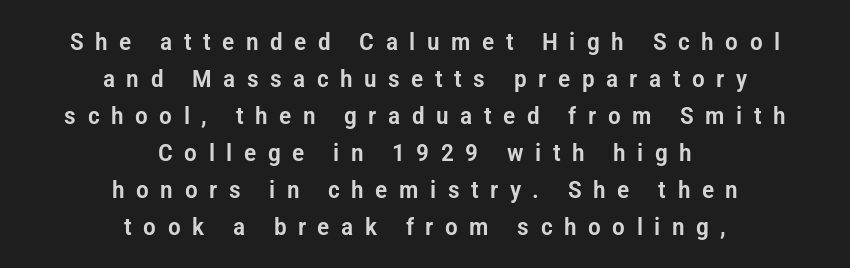
{"italic": "no", "underline": "no", "align": "center", "line_spacing": "normal", "line_spacing_ratio": 1.54, "letter_spacing": "wide", "letter_spacing_em": 0.48, "glyph_px": 24}
